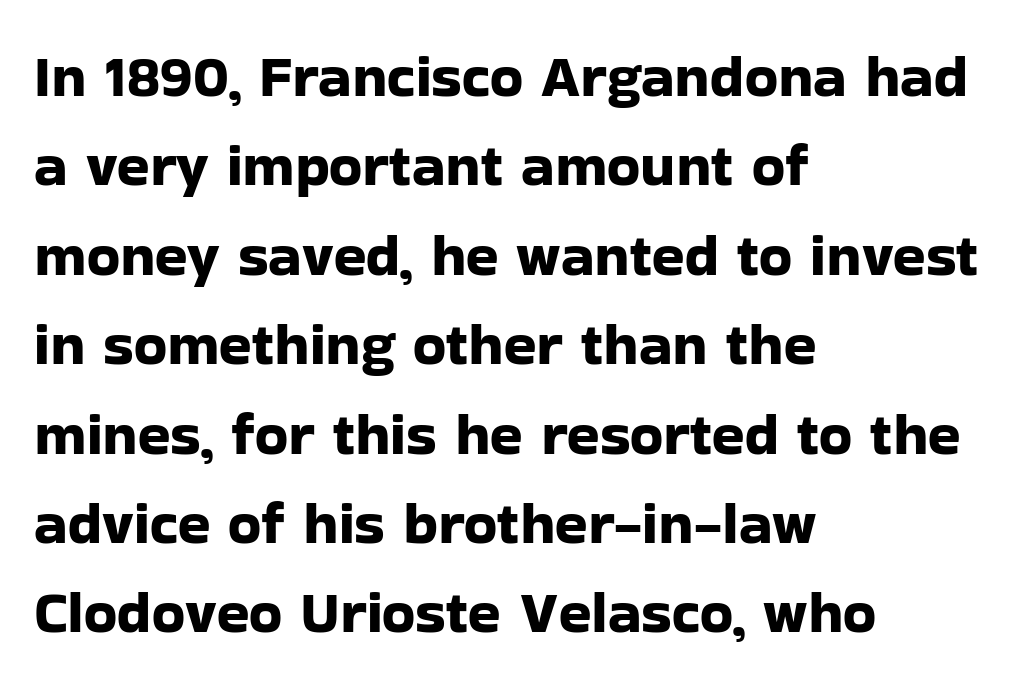
The image shows 60 px sans-serif type, upright; set left-aligned, normal line spacing (1.49x), normal letter spacing, not underlined; low stroke contrast and a medium x-height.
